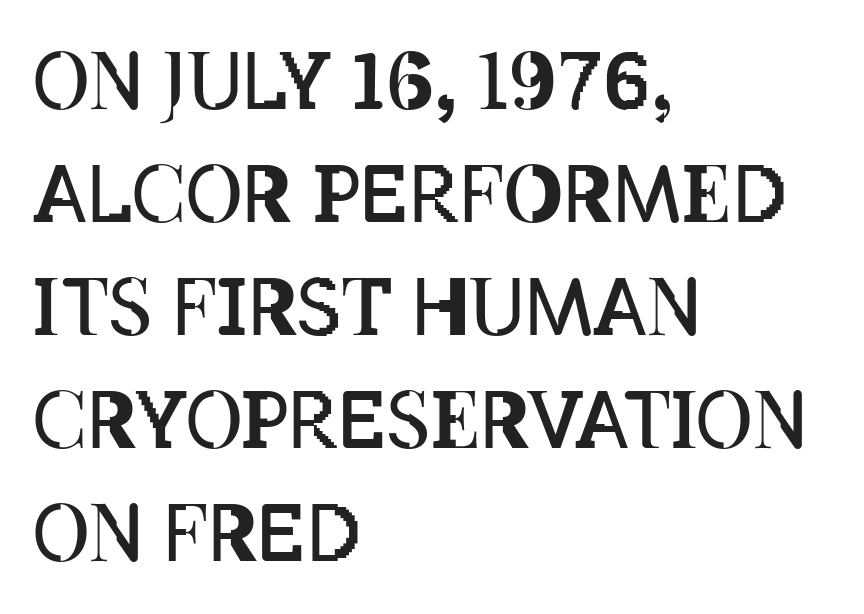
Q: Is the text bold? A: No.
Q: Is the text italic (slanted)? A: No, it is upright.
Q: Is the text underlined? A: No.
Q: How is the paragraph aligned? A: Left-aligned.
Q: Is the spacing between letters normal or unusually wide? A: Normal.
Q: Is the spacing between lines tight, normal or loose? A: Normal.
Q: Width (condensed, normal, or wide)? A: Condensed.
Q: Stroke contrast? A: Low.
Q: x-height? A: Large.
Q: Monospaced? A: No.
